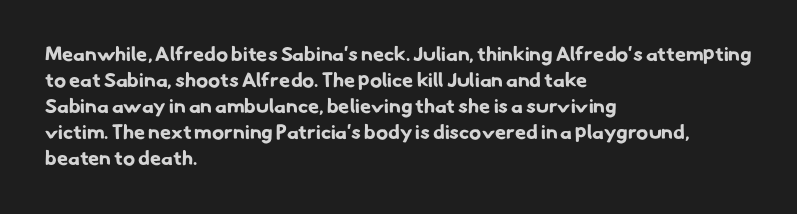
Set as a true bold cut, around the 700 mark. The line-height multiplier appears to be the usual default. Underline: absent. Leftover space on each line is placed entirely after the last word.
